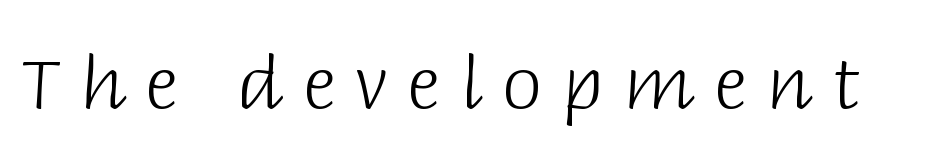
{"serif": "no", "italic": "no", "bold": "no", "weight": "light", "width": "normal", "stroke_contrast": "low", "x_height": "large", "monospaced": "no", "underline": "no", "letter_spacing": "wide", "letter_spacing_em": 0.26, "glyph_px": 73}
